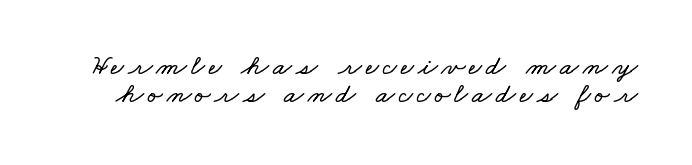
Q: Is the text underlined? A: No.
Q: Is the spacing between lines tight, normal or loose? A: Tight.
Q: Width (condensed, normal, or wide)? A: Wide.
Q: Stroke contrast? A: Low.
Q: x-height? A: Small.
Q: Monospaced? A: No.
